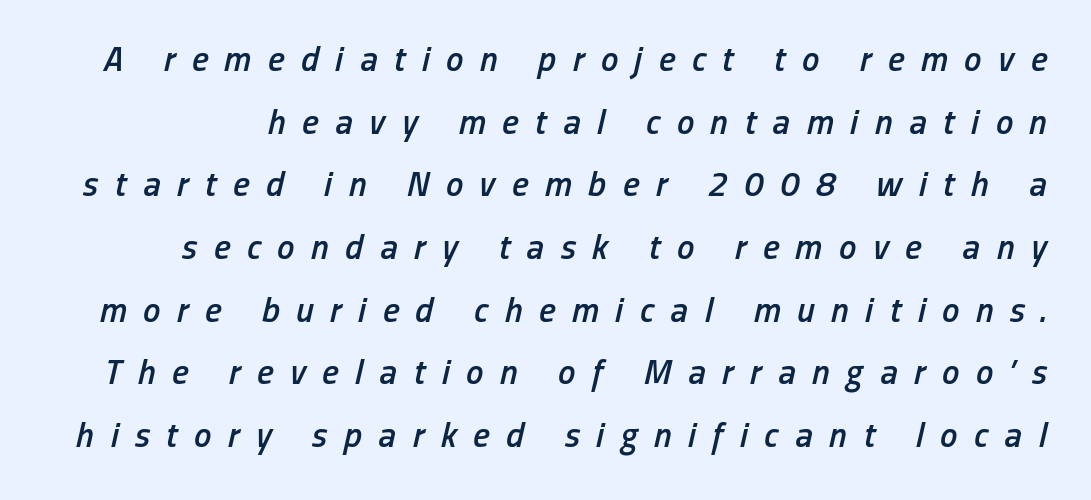
The image shows 35 px semibold, condensed type, italic (leaning right); set line spacing 1.79x, unusually wide letter spacing (+0.47 em), not underlined; low stroke contrast and a medium x-height.
